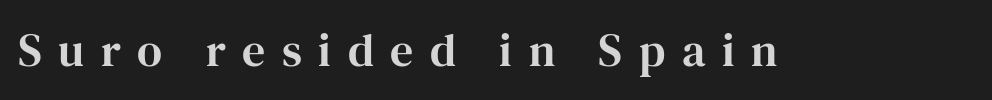
The passage shown has open, widely tracked lettering throughout. You could not count columns in this text — the font is proportionally spaced. Characters remain perfectly vertical along every line. No word sits above an underline.
